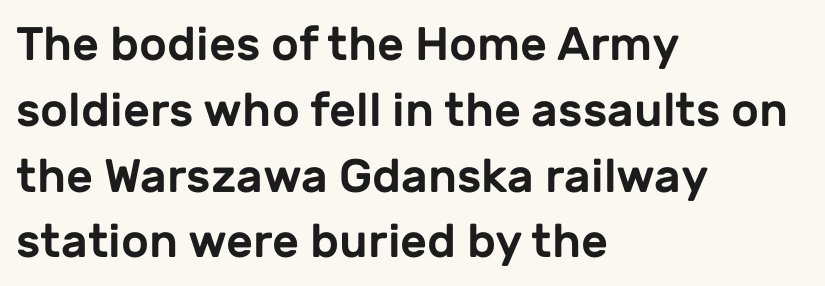
The image shows 47 px sans-serif type, upright; set left-aligned, normal line spacing (1.4x), normal letter spacing, not underlined; low stroke contrast and a medium x-height.
